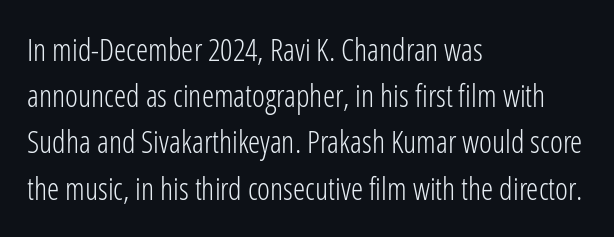
The image shows 31 px light, condensed sans-serif type, upright; set left-aligned, normal line spacing (1.49x), normal letter spacing, not underlined; low stroke contrast and a medium x-height.
